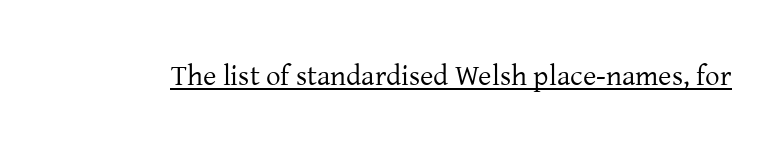
{"serif": "yes", "italic": "no", "bold": "no", "weight": "regular", "width": "normal", "stroke_contrast": "low", "x_height": "medium", "monospaced": "no", "underline": "yes", "letter_spacing": "normal", "letter_spacing_em": 0.0, "glyph_px": 29}
